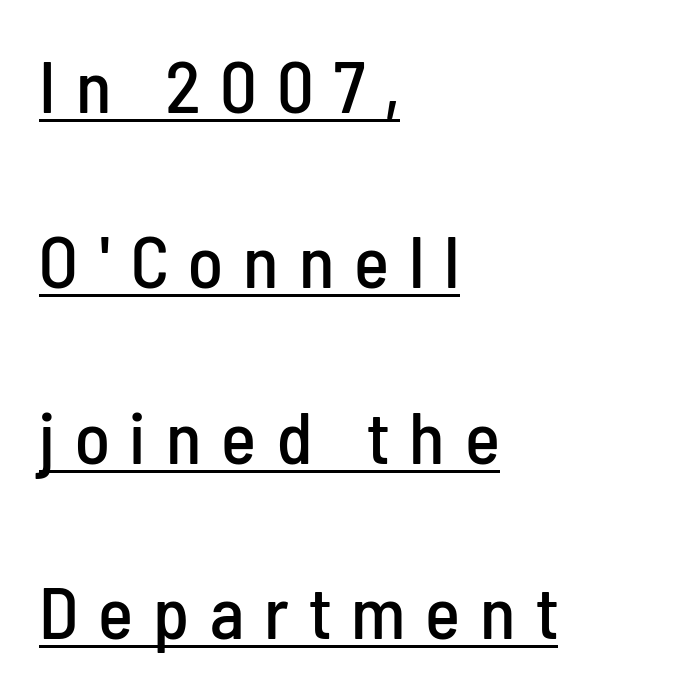
The image shows 74 px condensed sans-serif type, upright; set left-aligned, loose line spacing (2.37x), unusually wide letter spacing (+0.27 em), underlined; low stroke contrast and a medium x-height.
